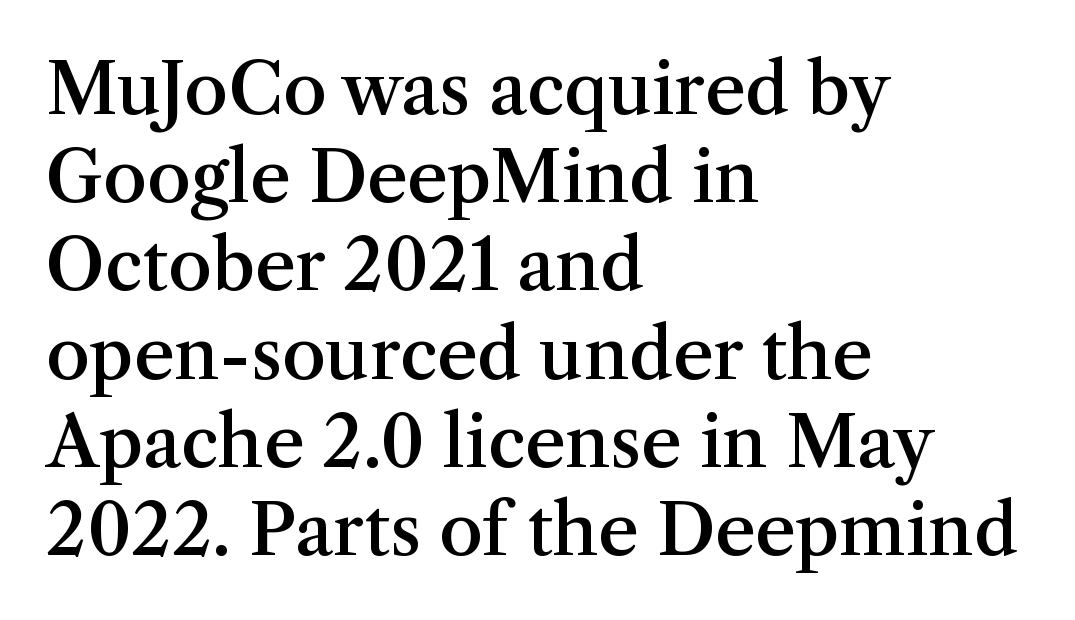
A somewhat darkened texture: the type is semibold rather than bold. Rule under the text: the space is simply empty. This sample has the flowing, uneven cadence of proportional lettering. These lines keep a tight, regular rhythm from letter to letter. Successive baselines arrive at the customary interval.
